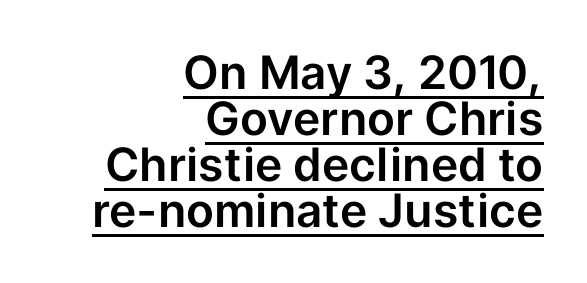
The image shows 46 px sans-serif type, upright; set right-aligned, tight line spacing (1.0x), normal letter spacing, underlined; low stroke contrast and a medium x-height.
